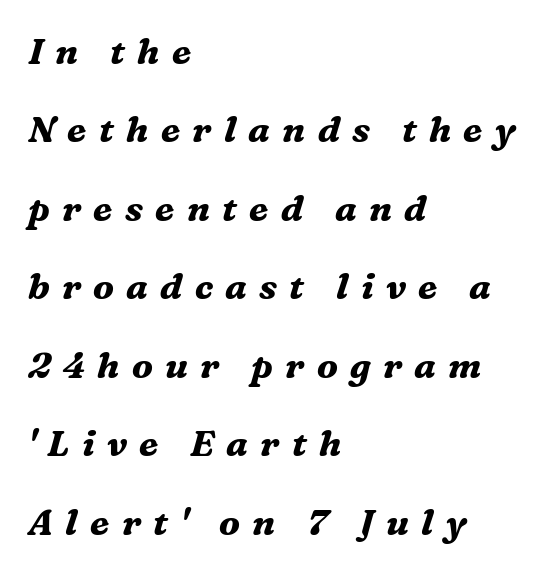
{"serif": "yes", "italic": "yes", "lean": "right", "slant_degrees": 16, "bold": "yes", "weight": "bold", "width": "normal", "stroke_contrast": "medium", "x_height": "medium", "monospaced": "no", "underline": "no", "align": "left", "line_spacing": "loose", "line_spacing_ratio": 2.18, "letter_spacing": "wide", "letter_spacing_em": 0.34, "glyph_px": 36}
